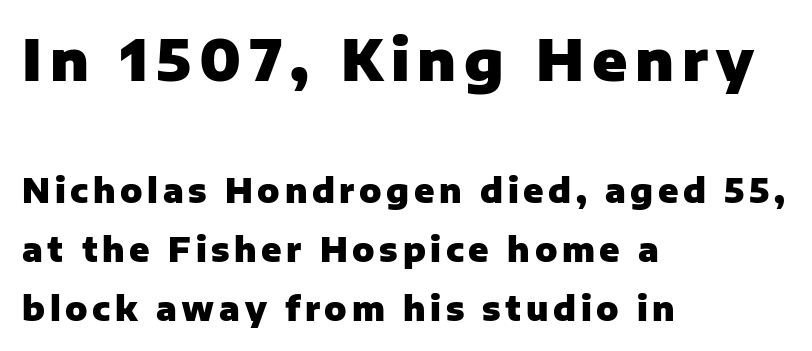
Q: Is the text bold? A: Yes.
Q: Is the text italic (slanted)? A: No, it is upright.
Q: Is the typeface a serif or a sans-serif typeface? A: Sans-serif.
Q: Is the text underlined? A: No.
Q: How is the paragraph aligned? A: Left-aligned.
Q: Which block of text is set in a larger size, the first (top) or the second (bottom)? A: The first (top) one.
Q: Width (condensed, normal, or wide)? A: Normal.
Q: Stroke contrast? A: Low.
Q: x-height? A: Medium.
Q: Monospaced? A: No.
